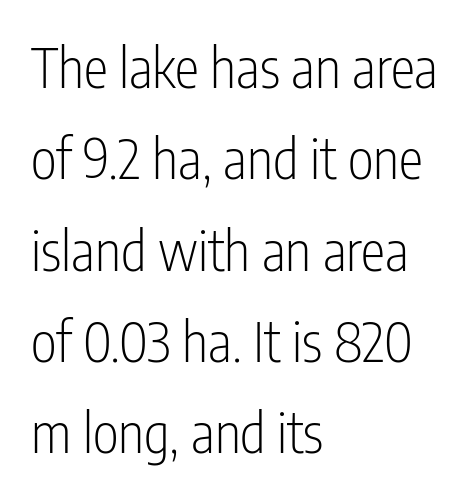
The image shows 55 px light, condensed sans-serif type, upright; set left-aligned, normal line spacing (1.66x), normal letter spacing, not underlined; low stroke contrast and a medium x-height.
